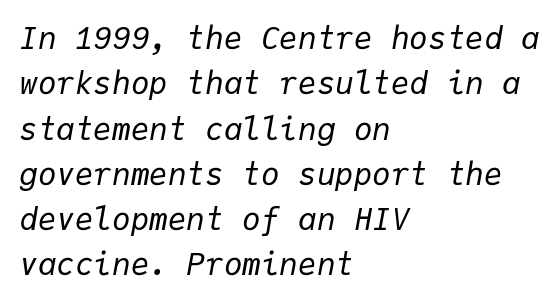
Q: Is the text bold? A: No.
Q: Is the text italic (slanted)? A: Yes, it leans right by about 9 degrees.
Q: Is the text underlined? A: No.
Q: How is the paragraph aligned? A: Left-aligned.
Q: Is the spacing between letters normal or unusually wide? A: Normal.
Q: Is the spacing between lines tight, normal or loose? A: Normal.
Q: Width (condensed, normal, or wide)? A: Normal.
Q: Stroke contrast? A: Low.
Q: x-height? A: Medium.
Q: Monospaced? A: Yes.
